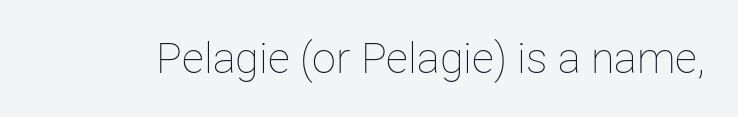
The image shows 43 px thin type, upright; set normal letter spacing, not underlined; low stroke contrast and a medium x-height.
